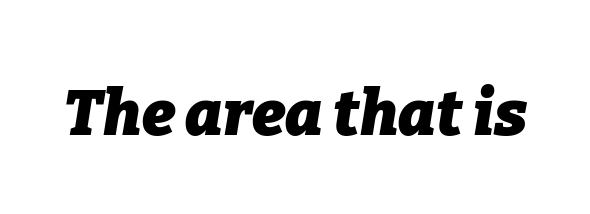
Q: Is the text bold? A: Yes.
Q: Is the text italic (slanted)? A: Yes, it leans right by about 9 degrees.
Q: Is the text underlined? A: No.
Q: Is the spacing between letters normal or unusually wide? A: Normal.
Q: Width (condensed, normal, or wide)? A: Normal.
Q: Stroke contrast? A: Low.
Q: x-height? A: Medium.
Q: Monospaced? A: No.
